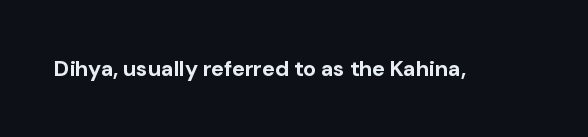
Short note: letters normally spaced. Words float on clear page, feet unadorned. The letters stand upright; this is a roman face. Heavy, bold letterforms.
